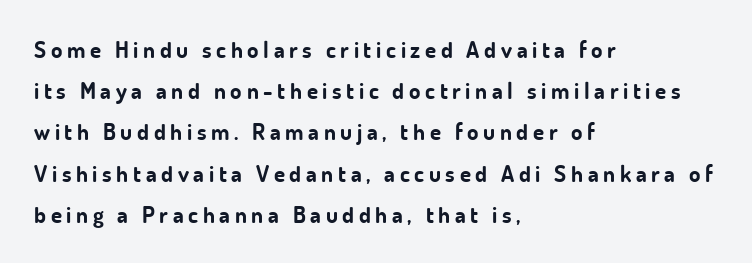
{"italic": "no", "bold": "yes", "underline": "no", "align": "left", "line_spacing_ratio": 1.79, "letter_spacing": "wide", "letter_spacing_em": 0.2, "glyph_px": 23}
